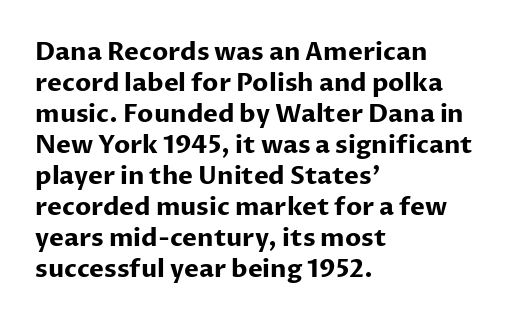
You'd pick this weight for a headline — it's a proper bold. Upright lettering throughout. Nothing unusual about the tracking: characters are spaced as the font intends. Check the space under the baseline: it is left empty.
